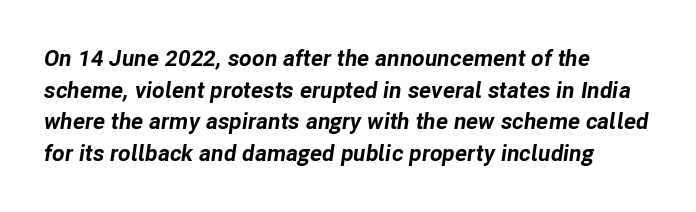
{"italic": "yes", "lean": "right", "slant_degrees": 8, "bold": "yes", "underline": "no", "align": "left", "line_spacing": "normal", "line_spacing_ratio": 1.38, "letter_spacing": "normal", "letter_spacing_em": 0.0, "glyph_px": 23}
